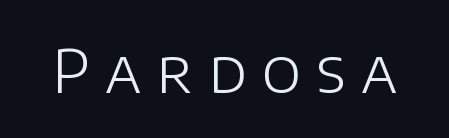
Q: Is the text bold? A: No.
Q: Is the text italic (slanted)? A: No, it is upright.
Q: Is the typeface a serif or a sans-serif typeface? A: Sans-serif.
Q: Is the text underlined? A: No.
Q: Is the spacing between letters normal or unusually wide? A: Unusually wide.
Q: Width (condensed, normal, or wide)? A: Normal.
Q: Stroke contrast? A: Low.
Q: x-height? A: Large.
Q: Monospaced? A: No.
